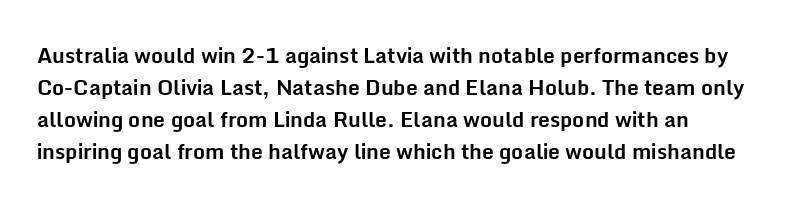
{"italic": "no", "bold": "yes", "underline": "no", "line_spacing": "normal", "line_spacing_ratio": 1.53, "letter_spacing": "normal", "letter_spacing_em": 0.0, "glyph_px": 21}
